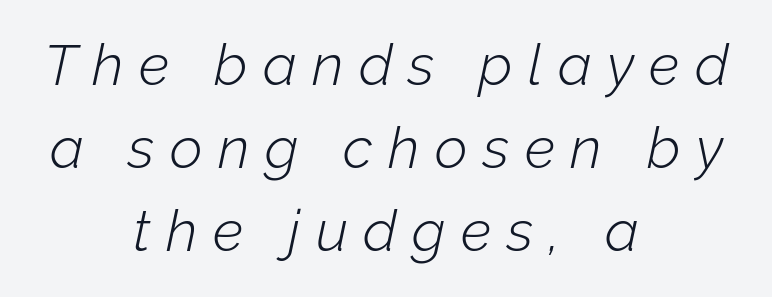
The image shows 57 px light type, italic (leaning right); set centered, normal line spacing (1.46x), unusually wide letter spacing (+0.27 em), not underlined; low stroke contrast and a medium x-height.
